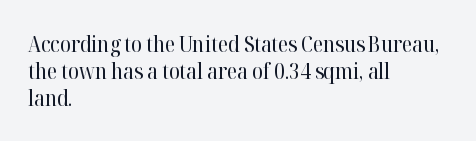
Honestly, the letter spacing is just normal — you wouldn't notice it. A student would call this left alignment; a typographer would say flush left, rag right. The font sits on the lighter half of the weight spectrum, regular included. Just letters on the line, the space beneath them empty.
